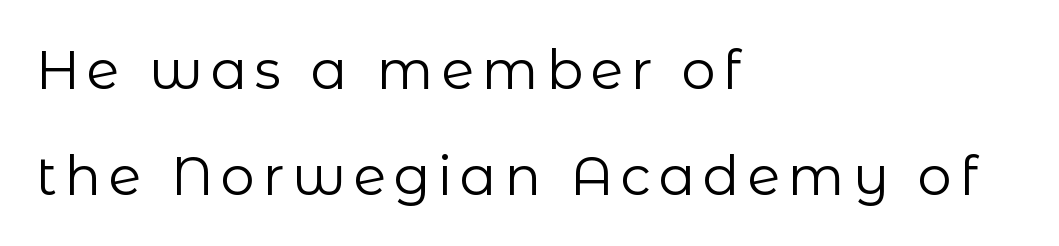
The image shows 54 px regular-weight sans-serif type, upright; set left-aligned, loose line spacing (1.97x), not underlined; low stroke contrast and a medium x-height.
